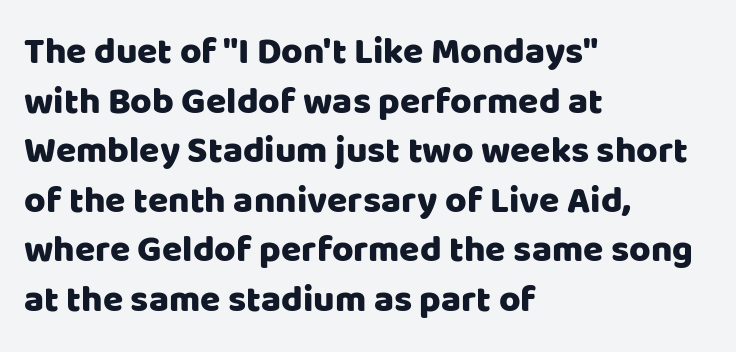
Font category for this specimen: sans-serif. The strip under each line holds only bare page. The passage is arranged the way most books set body copy — flush left. Evenly set lines give the paragraph a standard silhouette.
